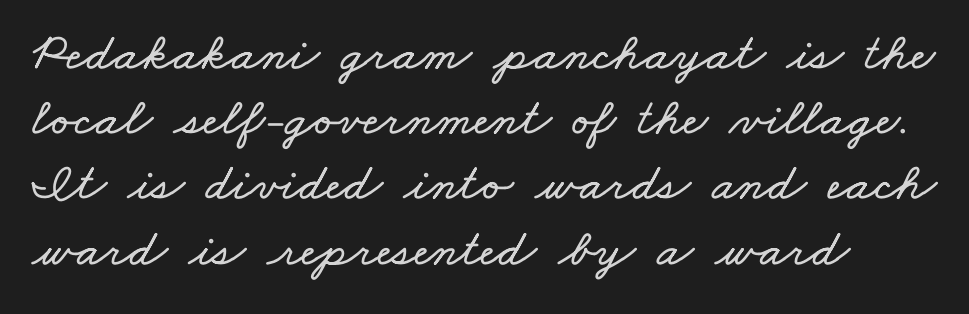
Q: Is the text underlined? A: No.
Q: Is the spacing between letters normal or unusually wide? A: Normal.
Q: Width (condensed, normal, or wide)? A: Wide.
Q: Stroke contrast? A: Low.
Q: x-height? A: Small.
Q: Monospaced? A: No.
